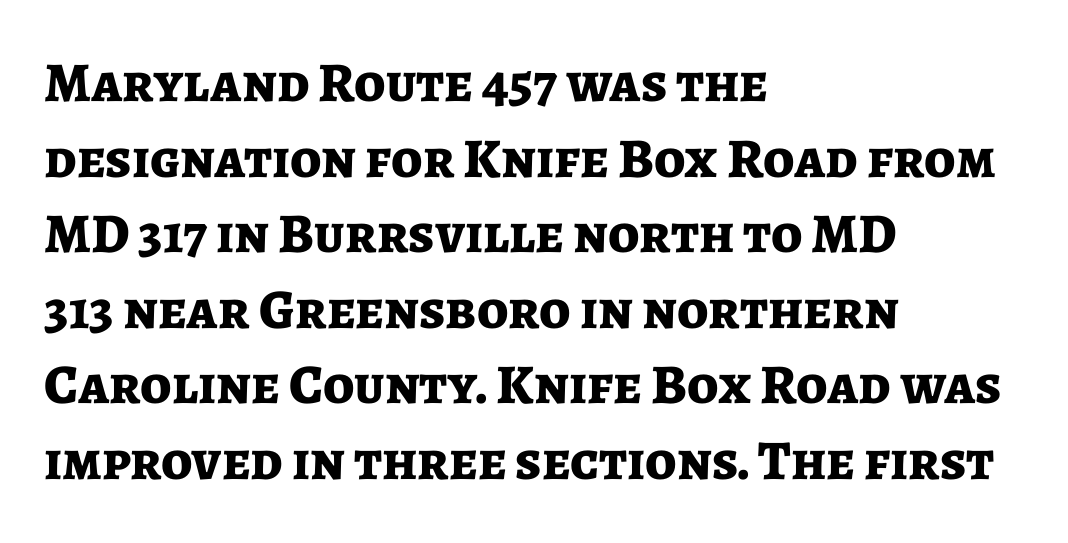
Thick stems and heavy bowls — unmistakably bold. Do the characters align in a grid? No, the font is proportional. The typesetter chose a ragged-right arrangement here. The passage shown is not underscored anywhere. There is no visible air inserted between adjacent glyphs. The passage shown is typeset with a sans-serif family.
